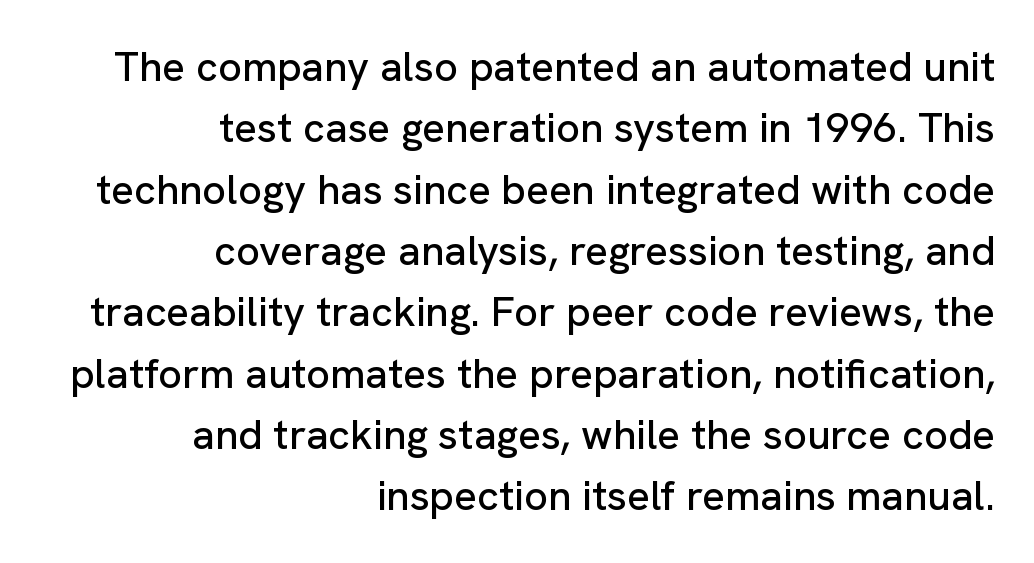
The image shows 42 px sans-serif type, upright; set right-aligned, normal line spacing (1.46x), normal letter spacing, not underlined; low stroke contrast and a medium x-height.
